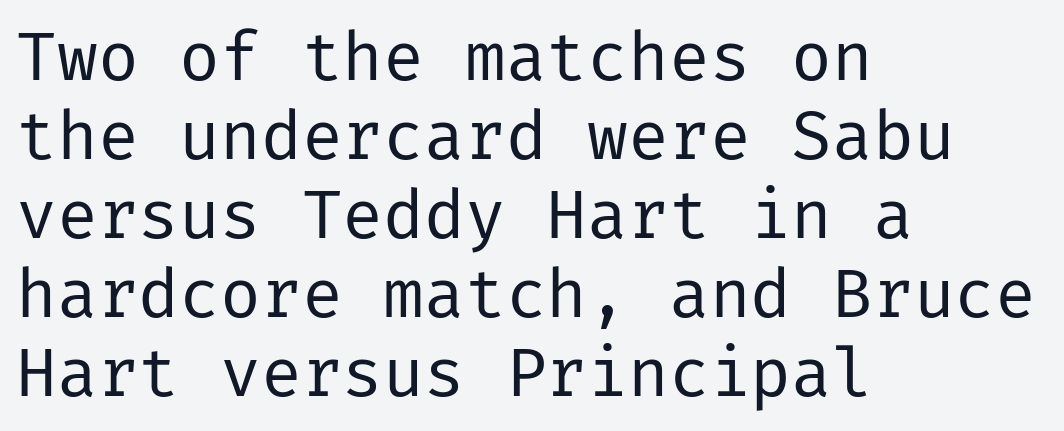
The image shows 68 px regular-weight sans-serif type, upright; set left-aligned, line spacing 1.16x, normal letter spacing, not underlined; low stroke contrast and a medium x-height.
